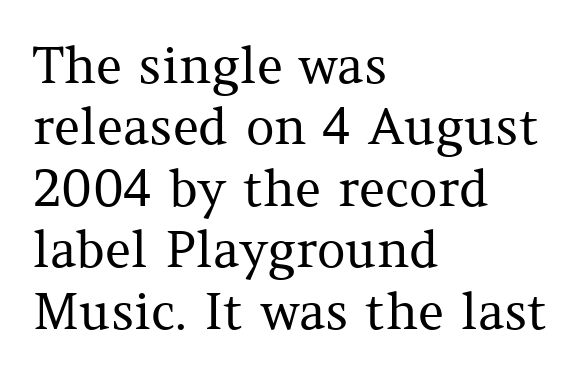
The image shows 50 px regular-weight serif type, upright; set left-aligned, line spacing 1.23x, normal letter spacing, not underlined; medium stroke contrast and a medium x-height.
